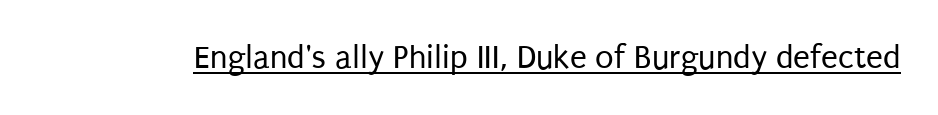
{"serif": "no", "italic": "no", "bold": "no", "weight": "regular", "width": "condensed", "stroke_contrast": "low", "x_height": "large", "monospaced": "no", "underline": "yes", "letter_spacing": "normal", "letter_spacing_em": 0.0, "glyph_px": 34}
